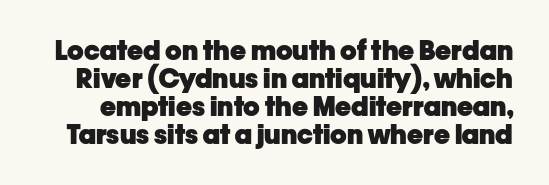
You'd pick this weight for a headline — it's a proper bold. Is the letter spacing exaggerated? No — it looks like the ordinary default. The zone under the glyphs is completely vacant. Whoever set this chose condensed vertical rhythm over breathing room.
